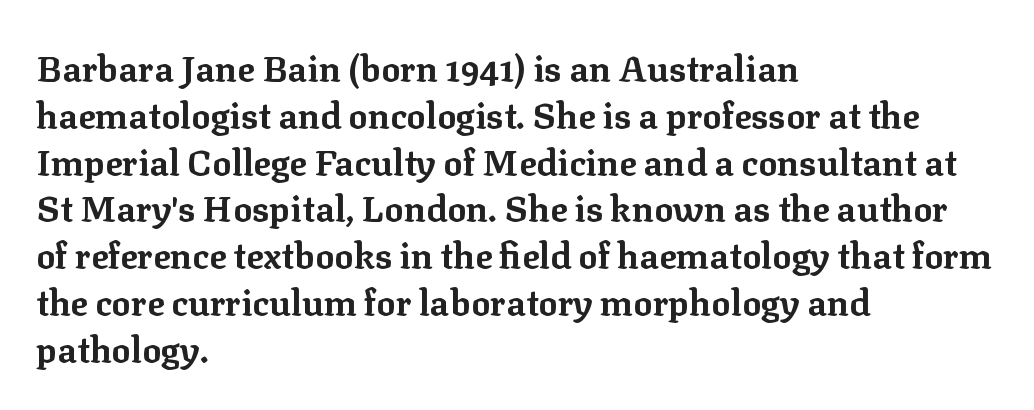
The image shows 36 px bold serif type, upright; set left-aligned, normal line spacing (1.3x), normal letter spacing, not underlined; low stroke contrast and a medium x-height.
